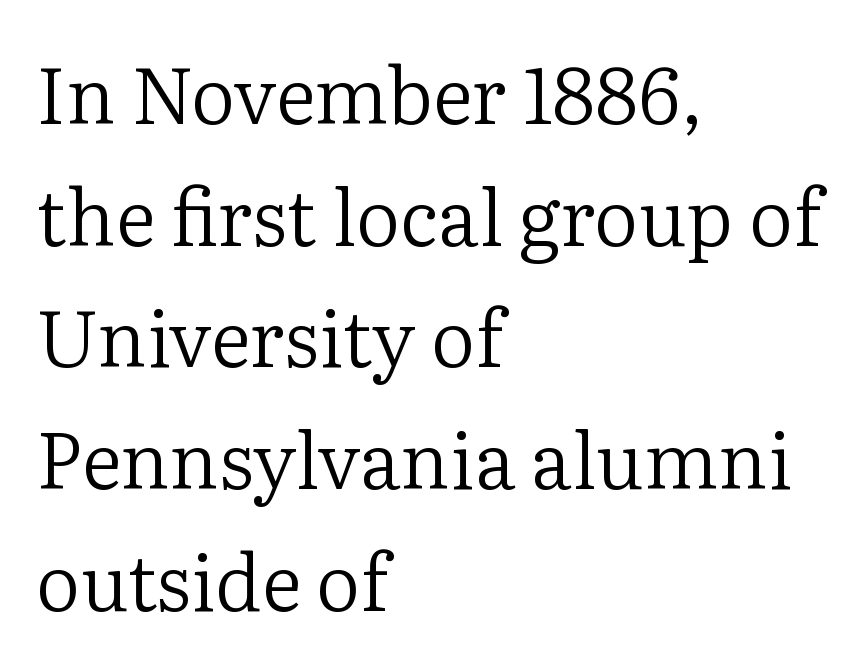
{"serif": "yes", "italic": "no", "bold": "no", "weight": "regular", "width": "normal", "stroke_contrast": "low", "x_height": "medium", "monospaced": "no", "underline": "no", "align": "left", "line_spacing": "normal", "line_spacing_ratio": 1.56, "letter_spacing": "normal", "letter_spacing_em": 0.0, "glyph_px": 78}
